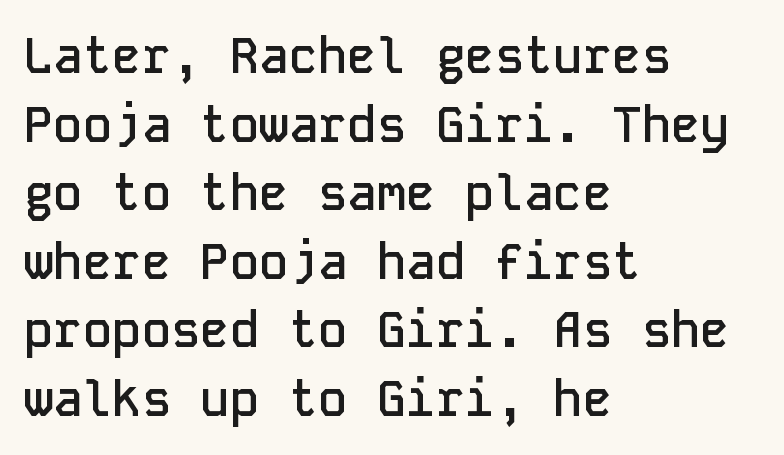
The image shows 49 px semibold sans-serif type, upright, monospaced; set left-aligned, normal line spacing (1.4x), normal letter spacing, not underlined; low stroke contrast and a medium x-height.
